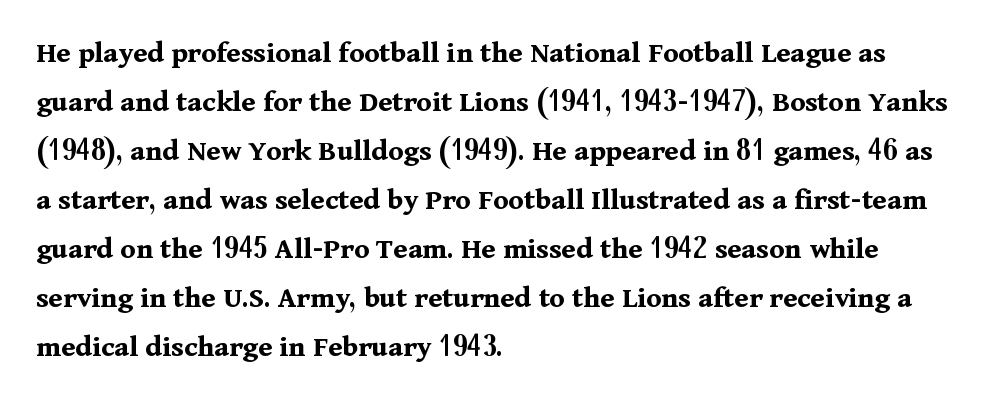
The image shows 31 px bold serif type, upright; set left-aligned, normal line spacing (1.58x), normal letter spacing, not underlined; medium stroke contrast and a medium x-height.
